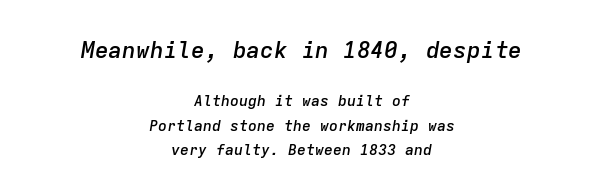
The image shows 23 px text type, italic (leaning right); set centered, normal line spacing (1.64x), normal letter spacing, not underlined; the first (top) block is 1.53x larger.
